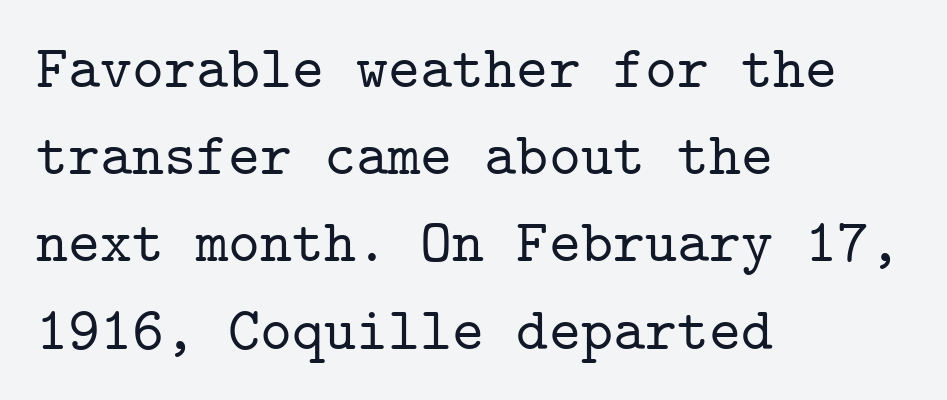
{"serif": "yes", "italic": "no", "width": "normal", "stroke_contrast": "low", "x_height": "medium", "monospaced": "yes", "underline": "no", "align": "left", "line_spacing": "normal", "line_spacing_ratio": 1.43, "letter_spacing": "normal", "letter_spacing_em": 0.0, "glyph_px": 61}
